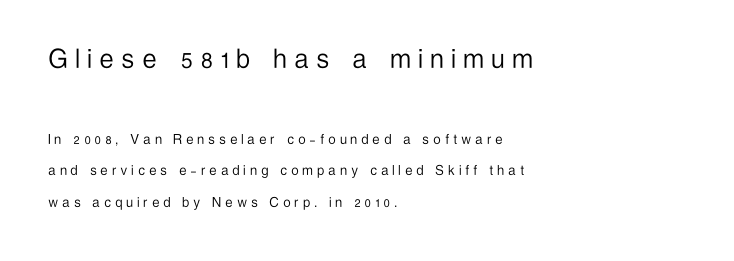
The image shows 31 px light, condensed sans-serif type, upright; set left-aligned, loose line spacing (1.95x), unusually wide letter spacing (+0.28 em), not underlined; the first (top) block is 1.94x larger; low stroke contrast and a medium x-height.
